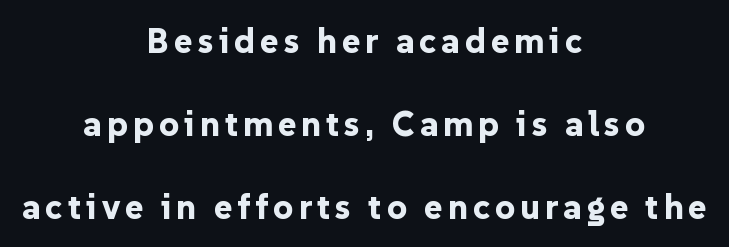
The image shows 35 px bold sans-serif type, upright; set centered, loose line spacing (2.37x), not underlined; low stroke contrast and a medium x-height.
